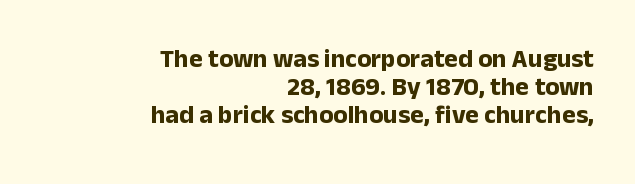
Q: Is the text bold? A: Yes.
Q: Is the text italic (slanted)? A: No, it is upright.
Q: Is the text underlined? A: No.
Q: How is the paragraph aligned? A: Right-aligned.
Q: Is the spacing between letters normal or unusually wide? A: Normal.
Q: Is the spacing between lines tight, normal or loose? A: Tight.
